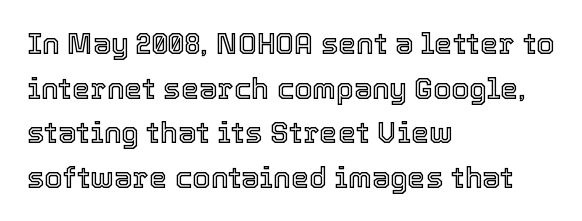
{"italic": "no", "width": "normal", "x_height": "medium", "monospaced": "no", "underline": "no", "align": "left", "line_spacing": "normal", "line_spacing_ratio": 1.54, "letter_spacing": "normal", "letter_spacing_em": 0.0, "glyph_px": 29}
